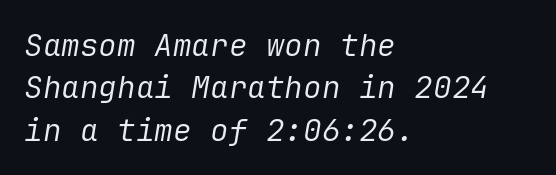
Q: Is the text bold? A: No.
Q: Is the text italic (slanted)? A: Yes, it leans right by about 9 degrees.
Q: Is the text underlined? A: No.
Q: How is the paragraph aligned? A: Left-aligned.
Q: Is the spacing between letters normal or unusually wide? A: Normal.
Q: Is the spacing between lines tight, normal or loose? A: Normal.
Q: Width (condensed, normal, or wide)? A: Normal.
Q: Stroke contrast? A: Low.
Q: x-height? A: Medium.
